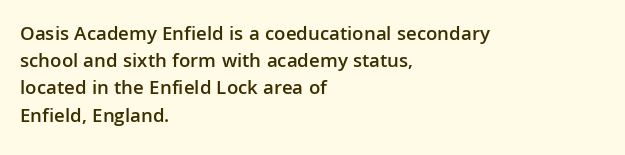
Normally led — the rows are evenly, conventionally spaced. The baseline area is clear. The passage shown is semibold, sitting just below true bold. Style check: upright.
